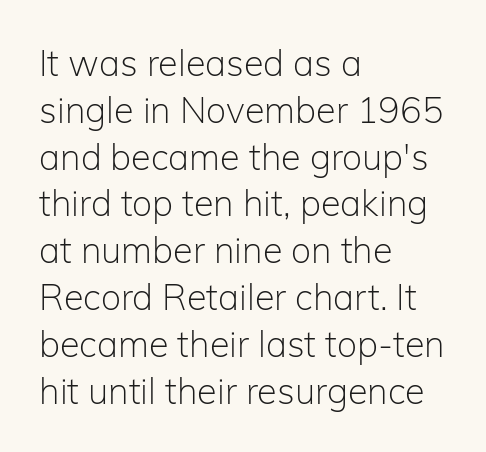
The line-height multiplier appears to be the usual default. The axis of the letterforms is exactly vertical. Honestly, there is no underline to notice here at all. The face used here is rendered with its standard letterfit.
